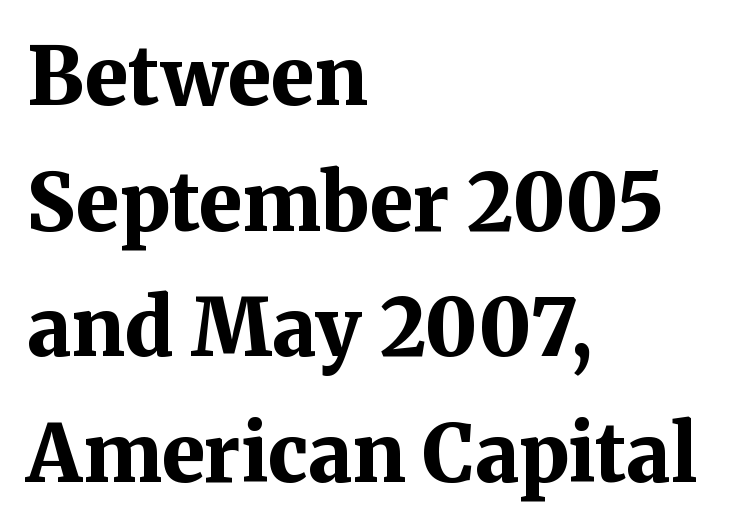
On the weight axis this lands at bold, roughly 700. Serifs: yes, visible at the terminals of the letterforms. Posture: upright roman. Between one letter and the next there's only the usual sliver of space. Clear beneath every line of the passage. The lines are quadded left.
